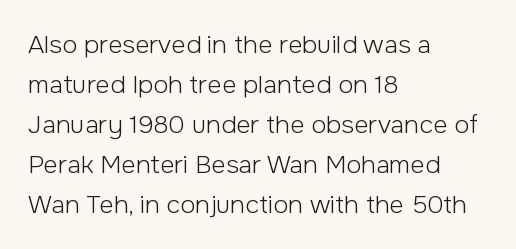
The area under the type is left untouched. A typesetter would mark this as roman, not italic. What's the leading like? Ordinary, nothing unusual. A typesetter would call this zero additional tracking. Which margin do the lines hug? The left one — the right edge is uneven. The cut favours lightness, reaching ordinary text weight at its darkest.
